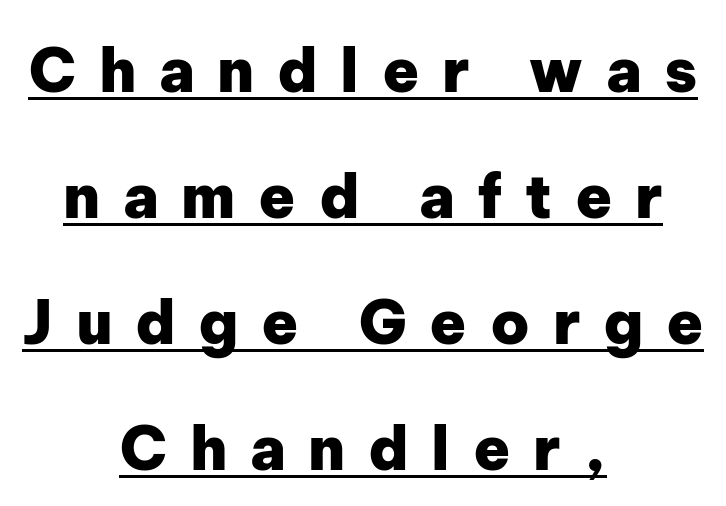
{"serif": "no", "italic": "no", "bold": "yes", "weight": "heavy", "width": "normal", "stroke_contrast": "low", "x_height": "medium", "monospaced": "no", "underline": "yes", "align": "center", "line_spacing": "loose", "line_spacing_ratio": 2.1, "letter_spacing": "wide", "letter_spacing_em": 0.38, "glyph_px": 60}
